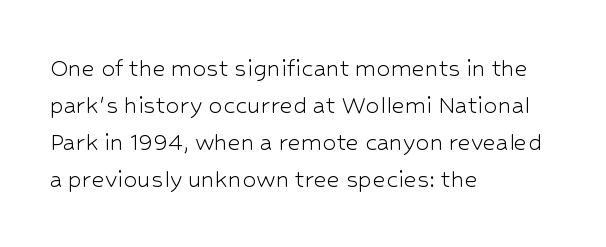
Q: Is the text bold? A: No.
Q: Is the text italic (slanted)? A: No, it is upright.
Q: Is the typeface a serif or a sans-serif typeface? A: Sans-serif.
Q: Is the text underlined? A: No.
Q: How is the paragraph aligned? A: Left-aligned.
Q: Is the spacing between letters normal or unusually wide? A: Normal.
Q: Is the spacing between lines tight, normal or loose? A: Normal.
Q: Width (condensed, normal, or wide)? A: Normal.
Q: Stroke contrast? A: Low.
Q: x-height? A: Medium.
Q: Monospaced? A: No.
